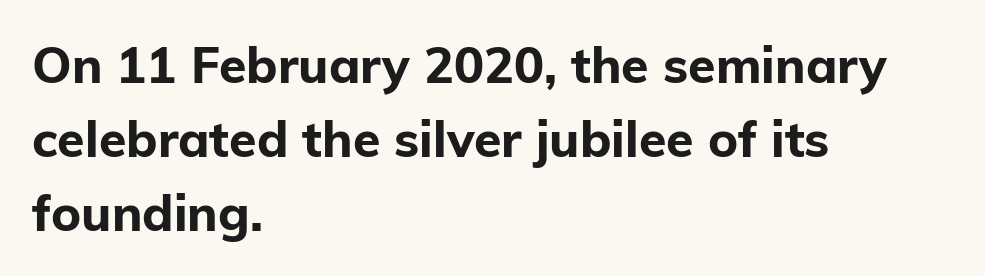
Has an underline been added? It has not. Serifs: no, the terminals of the letterforms are clean. A dark, heavy texture on the line: the type is bold. There is no visible air inserted between adjacent glyphs.
